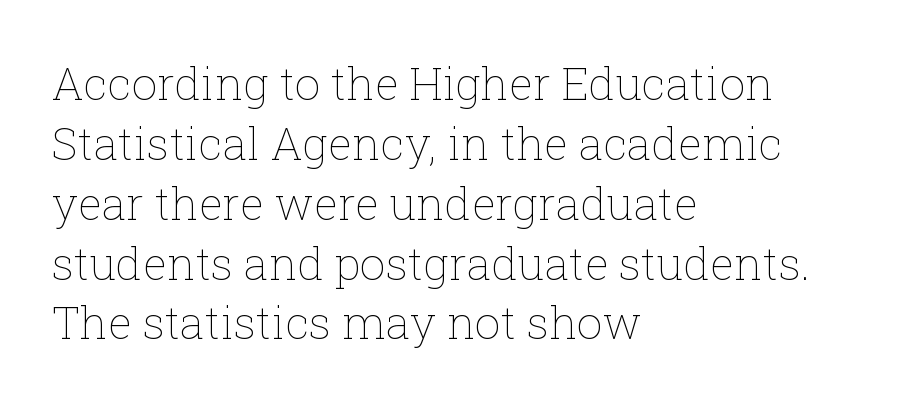
{"italic": "no", "bold": "no", "weight": "thin", "width": "normal", "stroke_contrast": "low", "x_height": "medium", "monospaced": "no", "underline": "no", "align": "left", "line_spacing": "normal", "line_spacing_ratio": 1.33, "letter_spacing": "normal", "letter_spacing_em": 0.0, "glyph_px": 45}
